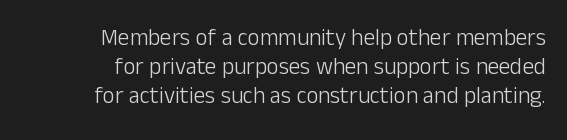
Q: Is the text bold? A: No.
Q: Is the text italic (slanted)? A: No, it is upright.
Q: Is the text underlined? A: No.
Q: How is the paragraph aligned? A: Right-aligned.
Q: Is the spacing between letters normal or unusually wide? A: Normal.
Q: Is the spacing between lines tight, normal or loose? A: Normal.
